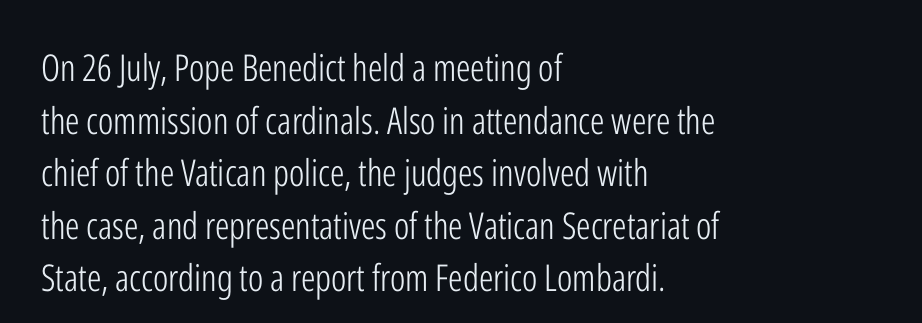
The image shows 37 px light, condensed sans-serif type, upright; set left-aligned, normal line spacing (1.42x), normal letter spacing, not underlined; low stroke contrast and a medium x-height.
